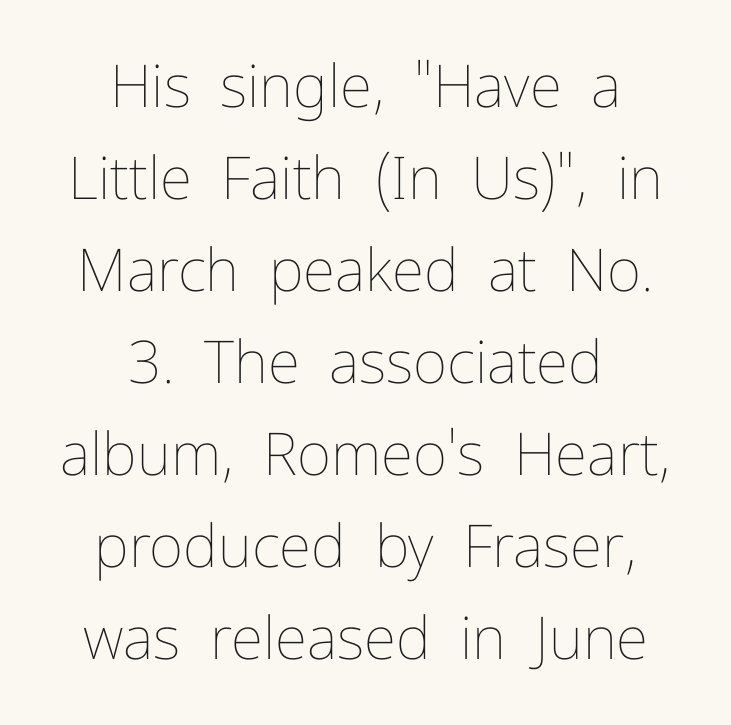
A student would call this center alignment; a typographer would say set centered. The specimen reads as upright at a glance. The passage shown is typed in a proportional face where columns would drift. Rule under the text: the space is simply empty. The characters are drawn with everyday or finer stroke widths. The line-height multiplier appears to be the usual default.
